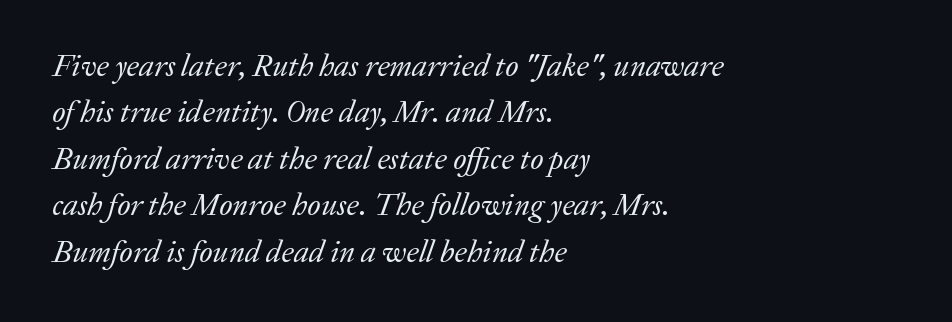
The axis of the letterforms is tilted away from vertical. The text block is weighted toward the left margin, trailing off unevenly rightward. Is this a heavy cut? Hardly; it is regular or lighter. Anything drawn beneath the words? Only blank space.
